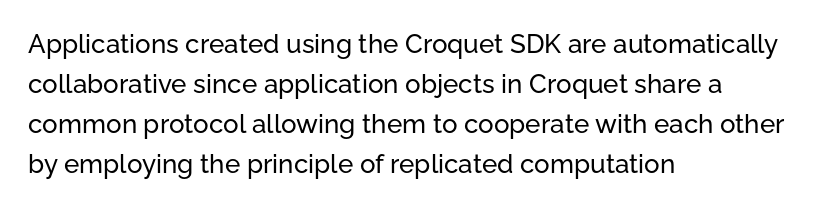
Q: Is the text italic (slanted)? A: No, it is upright.
Q: Is the text underlined? A: No.
Q: How is the paragraph aligned? A: Left-aligned.
Q: Is the spacing between letters normal or unusually wide? A: Normal.
Q: Is the spacing between lines tight, normal or loose? A: Normal.
